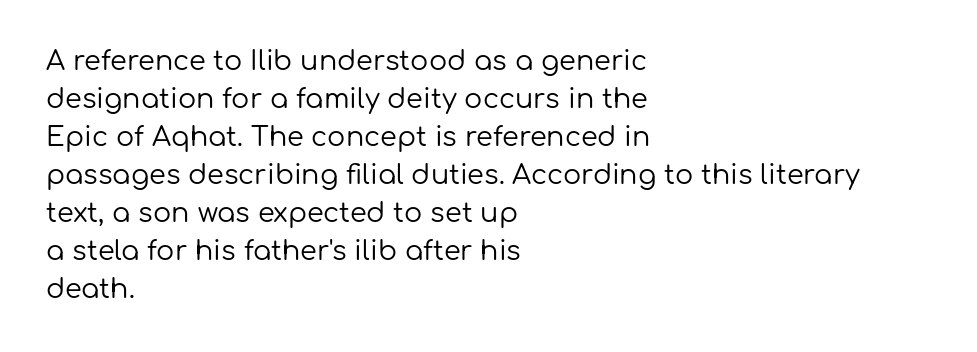
The image shows 27 px text type, upright; set left-aligned, normal line spacing (1.41x), normal letter spacing, not underlined.
